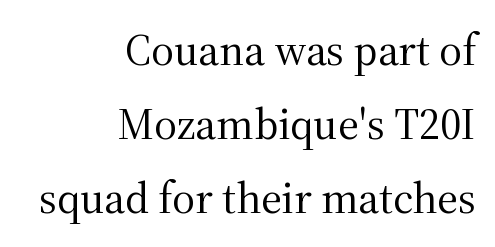
The specimen omits any rule beneath the text block's lines. The passage is arranged like a letterhead date or caption credit — flush right. Tracking here is standard; glyphs follow each other at the usual distance. It's the straight-up-and-down kind of type. Nothing heavy about these letters — not bold at all. Leading: standard.
